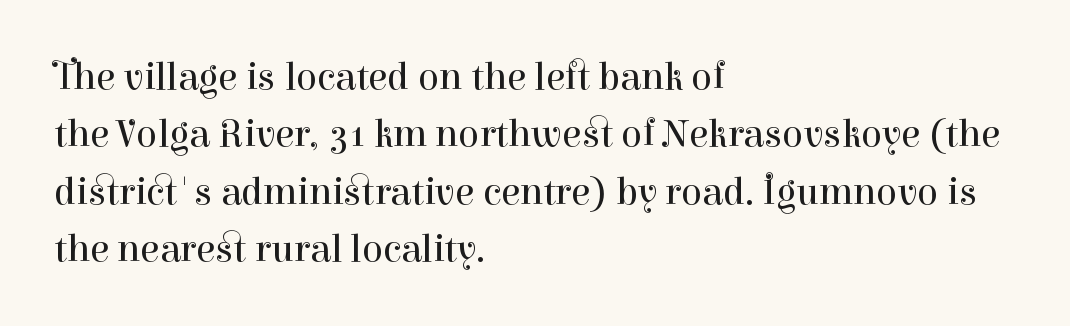
The tracking reads as untouched default to a designer's eye. In terms of leading, this rendering sits right in the middle. The characters are drawn with everyday or finer stroke widths. Line beginnings align vertically; line endings do not.
